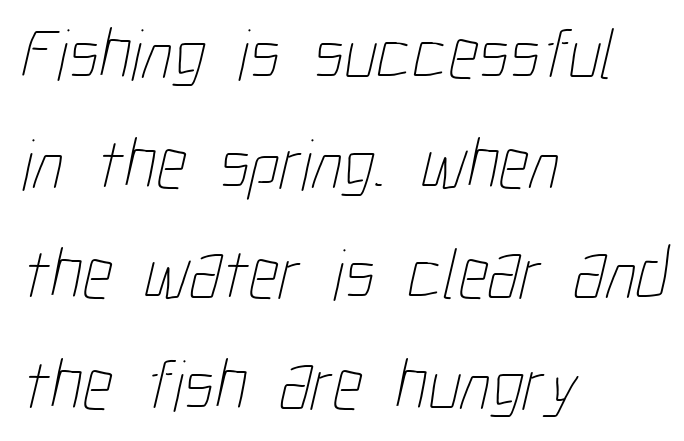
Honestly, there is no underline to notice here at all. Tracking here is standard; glyphs follow each other at the usual distance. The ragged edge is on the right, which tells us the setting is flush left. How would I describe the line gaps? Plain and ordinary. Looks like regular typesetting: each glyph gets only the width it needs. The cut favours lightness, reaching ordinary text weight at its darkest.
